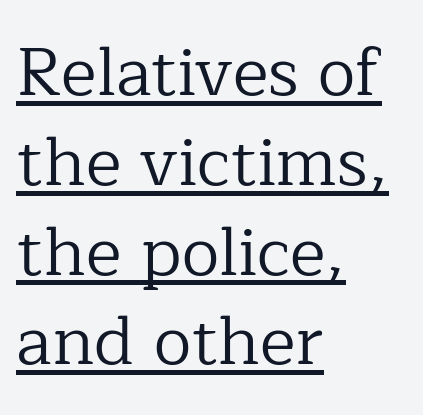
Q: Is the text bold? A: No.
Q: Is the text italic (slanted)? A: No, it is upright.
Q: Is the typeface a serif or a sans-serif typeface? A: Serif.
Q: Is the text underlined? A: Yes.
Q: How is the paragraph aligned? A: Left-aligned.
Q: Is the spacing between letters normal or unusually wide? A: Normal.
Q: Is the spacing between lines tight, normal or loose? A: Normal.
Q: Width (condensed, normal, or wide)? A: Normal.
Q: Stroke contrast? A: Low.
Q: x-height? A: Medium.
Q: Monospaced? A: No.
